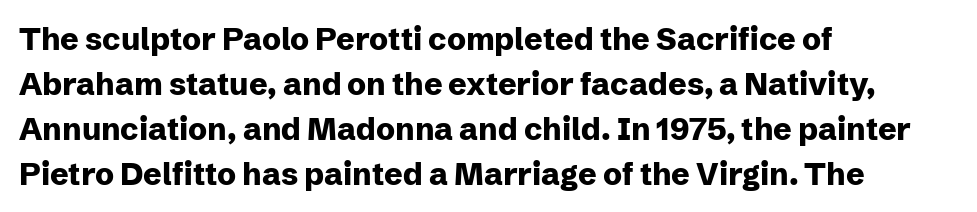
The specimen omits any rule beneath the text block's lines. Its strokes are broad and dark, the hallmark of bold type. Typeset ragged right — the left edge is the straight one. The letters advance in unequal steps, a hallmark of proportional type.
